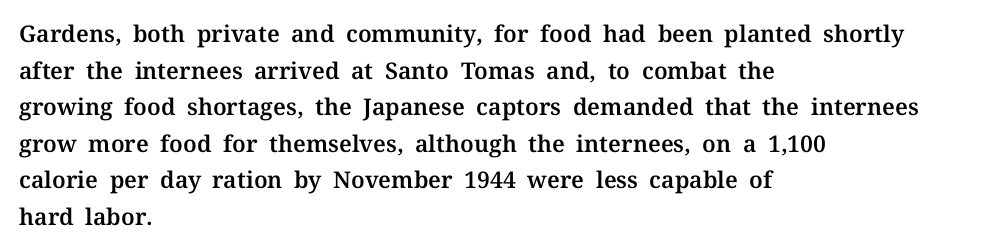
Q: Is the text italic (slanted)? A: No, it is upright.
Q: Is the text underlined? A: No.
Q: How is the paragraph aligned? A: Left-aligned.
Q: Is the spacing between letters normal or unusually wide? A: Normal.
Q: Is the spacing between lines tight, normal or loose? A: Normal.
